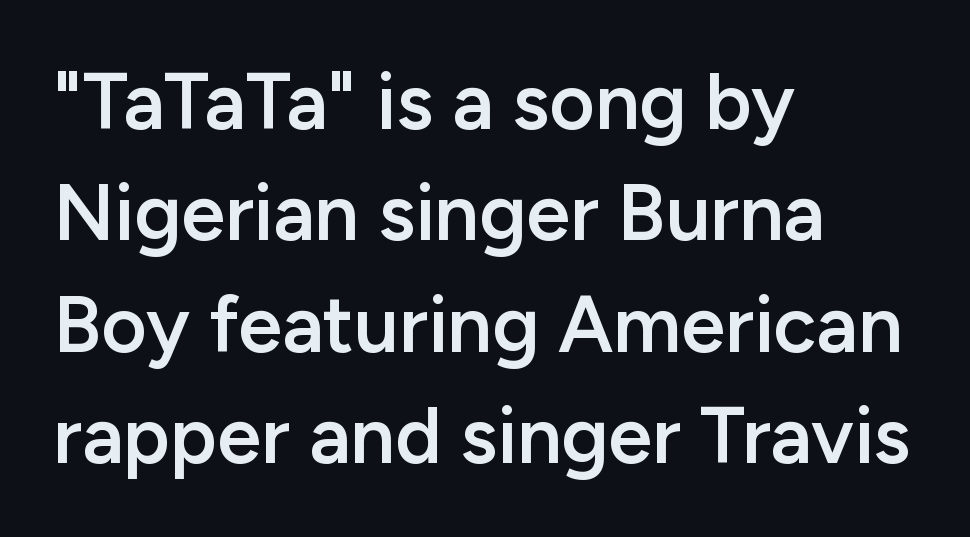
Q: Is the text bold? A: Semi-bold.
Q: Is the text italic (slanted)? A: No, it is upright.
Q: Is the typeface a serif or a sans-serif typeface? A: Sans-serif.
Q: Is the text underlined? A: No.
Q: How is the paragraph aligned? A: Left-aligned.
Q: Is the spacing between letters normal or unusually wide? A: Normal.
Q: Is the spacing between lines tight, normal or loose? A: Normal.
Q: Width (condensed, normal, or wide)? A: Normal.
Q: Stroke contrast? A: Low.
Q: x-height? A: Medium.
Q: Monospaced? A: No.
